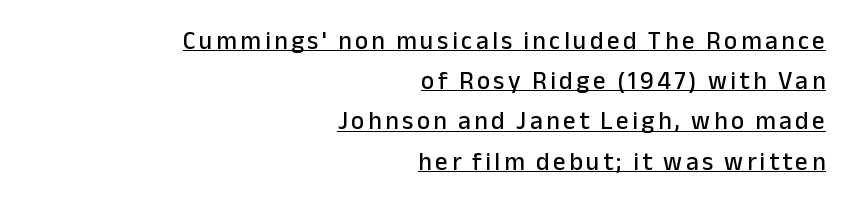
{"italic": "no", "underline": "yes", "align": "right", "line_spacing": "normal", "line_spacing_ratio": 1.61, "glyph_px": 25}
